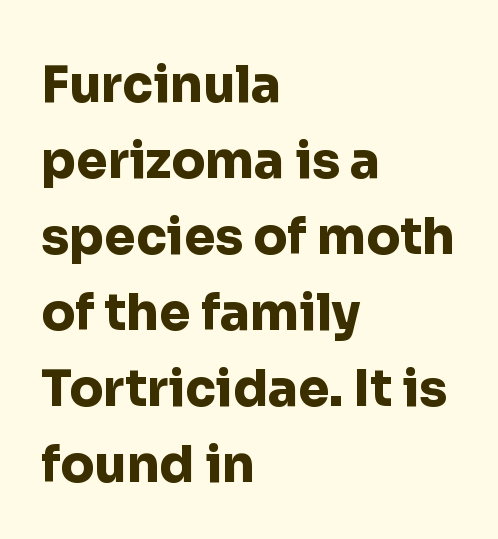
{"serif": "no", "italic": "no", "bold": "yes", "weight": "heavy", "width": "normal", "stroke_contrast": "low", "x_height": "medium", "monospaced": "no", "underline": "no", "align": "left", "line_spacing": "normal", "line_spacing_ratio": 1.52, "letter_spacing": "normal", "letter_spacing_em": 0.0, "glyph_px": 50}
